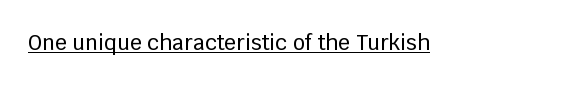
{"italic": "no", "underline": "yes", "letter_spacing": "normal", "letter_spacing_em": 0.0, "glyph_px": 21}
